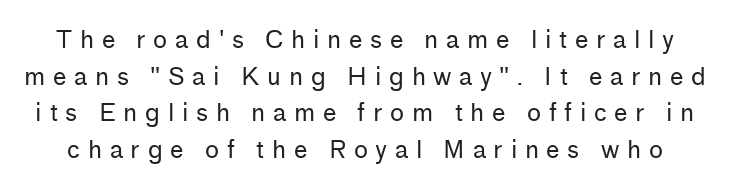
Is there much room between lines? A standard amount, neither cramped nor airy. The space beneath each line is pristine and unruled. Weight: not bold — regular or lighter. Inter-character spacing is expanded well beyond the font's built-in metrics. Tall strokes in this sample are plumb rather than angled.
